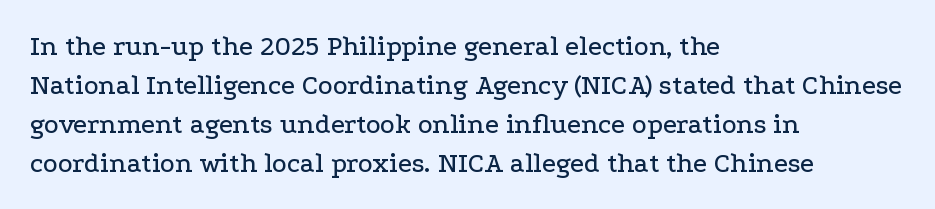
{"serif": "yes", "italic": "no", "width": "wide", "stroke_contrast": "low", "x_height": "medium", "monospaced": "no", "underline": "no", "align": "left", "line_spacing": "normal", "line_spacing_ratio": 1.39, "letter_spacing": "normal", "letter_spacing_em": 0.0, "glyph_px": 28}
